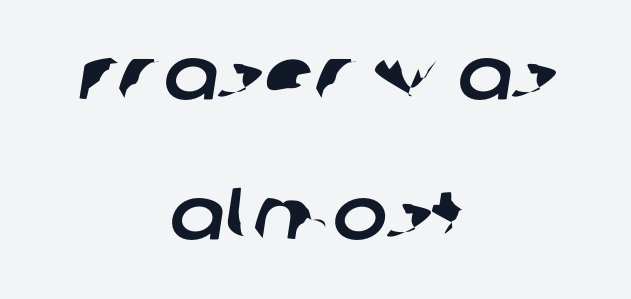
The image shows 73 px sans-serif type; set centered, loose line spacing (1.92x), normal letter spacing, not underlined; low stroke contrast and a large x-height.
